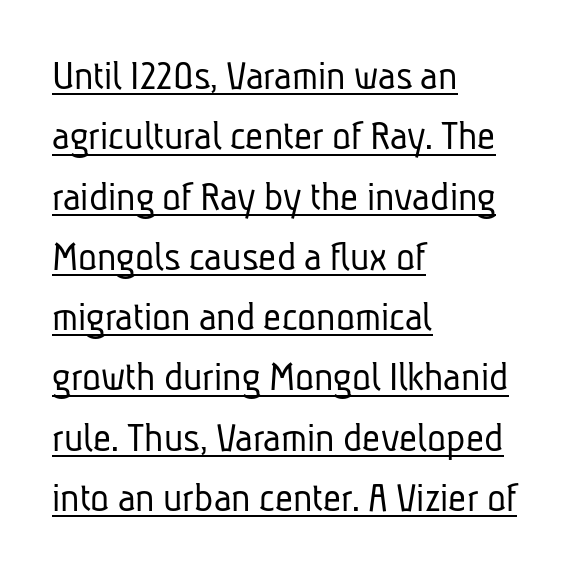
The image shows 44 px light, condensed sans-serif type; set left-aligned, normal line spacing (1.37x), normal letter spacing, underlined; low stroke contrast and a medium x-height.
